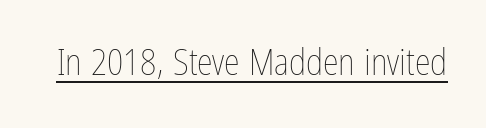
The letters stand straight up with perfectly vertical stems. The letters advance in unequal steps, a hallmark of proportional type. Nothing heavy about these letters — not bold at all. This rendering features underlined lettering. The type is set solid horizontally, with unmodified tracking.
